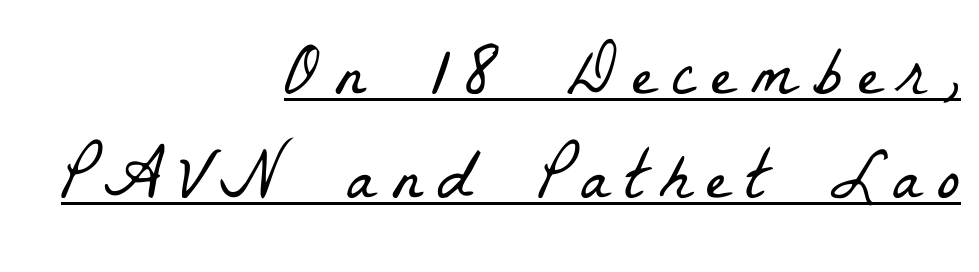
In terms of letterspacing, this is a distinctly airy, spread setting. A typographer would call this underscored text. Right-aligned paragraph, ragged on the left. Stroke thickness stays within the range of a standard reading face or lighter. Is there much room between lines? A standard amount, neither cramped nor airy.
